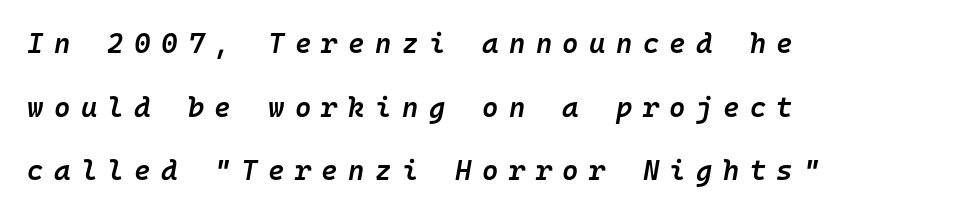
{"italic": "yes", "lean": "right", "slant_degrees": 10, "bold": "semi", "weight": "semibold", "width": "normal", "stroke_contrast": "low", "x_height": "medium", "monospaced": "yes", "underline": "no", "align": "left", "line_spacing": "loose", "line_spacing_ratio": 2.27, "letter_spacing": "wide", "letter_spacing_em": 0.37, "glyph_px": 28}
